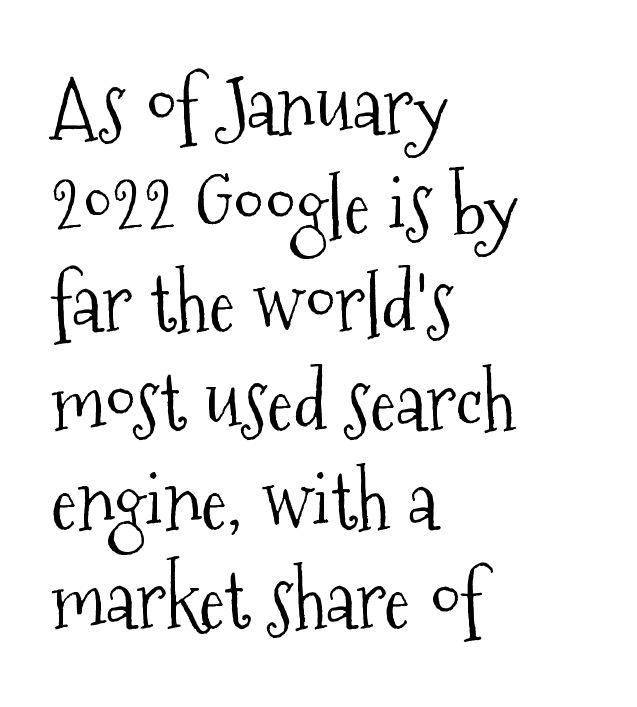
Q: Is the text bold? A: No.
Q: Is the text italic (slanted)? A: No, it is upright.
Q: Is the typeface a serif or a sans-serif typeface? A: Serif.
Q: Is the text underlined? A: No.
Q: How is the paragraph aligned? A: Left-aligned.
Q: Is the spacing between letters normal or unusually wide? A: Normal.
Q: Is the spacing between lines tight, normal or loose? A: Normal.
Q: Width (condensed, normal, or wide)? A: Condensed.
Q: Stroke contrast? A: Medium.
Q: x-height? A: Medium.
Q: Monospaced? A: No.
